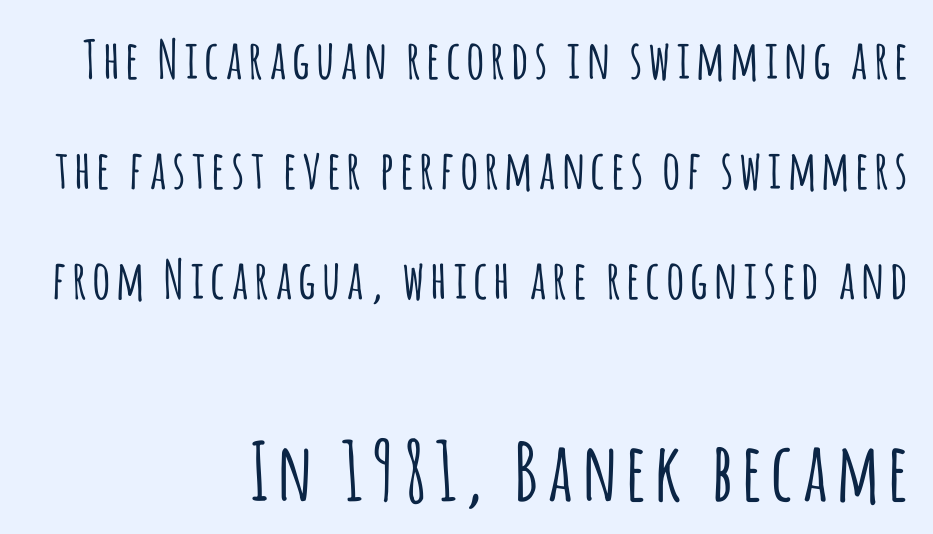
Q: Is the text italic (slanted)? A: No, it is upright.
Q: Is the typeface a serif or a sans-serif typeface? A: Sans-serif.
Q: Is the text underlined? A: No.
Q: How is the paragraph aligned? A: Right-aligned.
Q: Is the spacing between lines tight, normal or loose? A: Loose.
Q: Which block of text is set in a larger size, the first (top) or the second (bottom)? A: The second (bottom) one.
Q: Width (condensed, normal, or wide)? A: Condensed.
Q: Stroke contrast? A: Low.
Q: x-height? A: Large.
Q: Monospaced? A: No.
